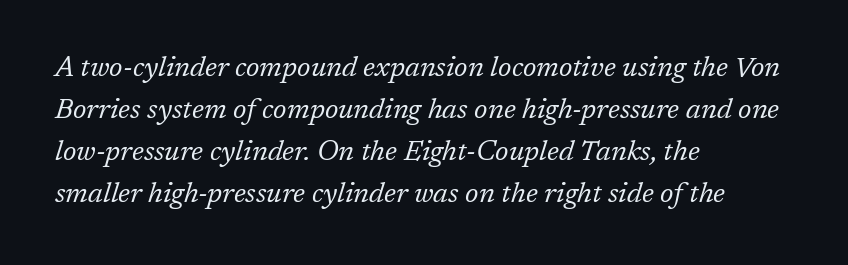
{"serif": "yes", "italic": "yes", "lean": "right", "slant_degrees": 17, "bold": "no", "weight": "regular", "width": "normal", "stroke_contrast": "low", "x_height": "medium", "monospaced": "no", "underline": "no", "align": "left", "line_spacing": "normal", "line_spacing_ratio": 1.5, "letter_spacing": "normal", "letter_spacing_em": 0.0, "glyph_px": 28}
